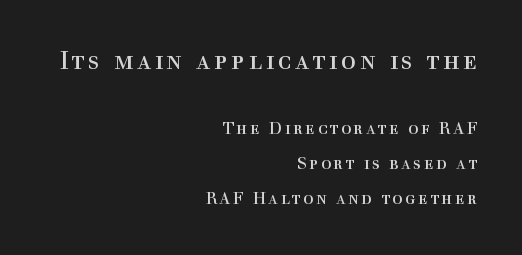
{"italic": "no", "bold": "no", "underline": "no", "align": "right", "line_spacing": "loose", "line_spacing_ratio": 2.07, "larger_block": "first", "size_ratio": 1.47, "glyph_px": 25}
